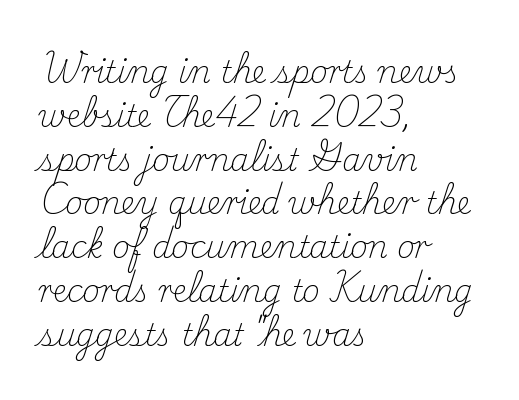
Q: Is the text bold? A: No.
Q: Is the text italic (slanted)? A: Yes.
Q: Is the typeface a serif or a sans-serif typeface? A: Serif.
Q: Is the text underlined? A: No.
Q: How is the paragraph aligned? A: Left-aligned.
Q: Is the spacing between letters normal or unusually wide? A: Normal.
Q: Is the spacing between lines tight, normal or loose? A: Normal.
Q: Width (condensed, normal, or wide)? A: Normal.
Q: Stroke contrast? A: Medium.
Q: x-height? A: Small.
Q: Monospaced? A: No.
